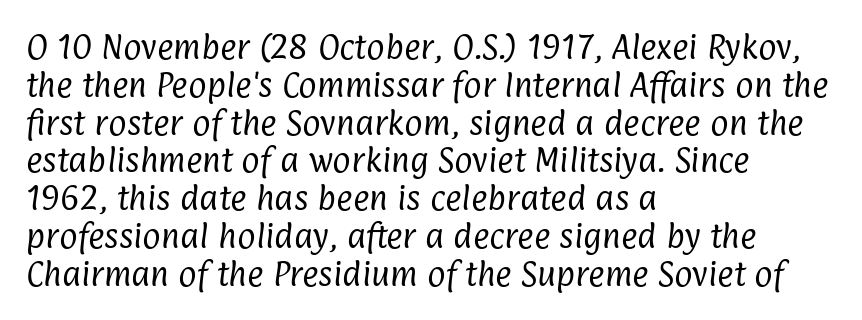
Q: Is the text bold? A: No.
Q: Is the typeface a serif or a sans-serif typeface? A: Sans-serif.
Q: Is the text underlined? A: No.
Q: How is the paragraph aligned? A: Left-aligned.
Q: Is the spacing between letters normal or unusually wide? A: Normal.
Q: Is the spacing between lines tight, normal or loose? A: Normal.
Q: Width (condensed, normal, or wide)? A: Condensed.
Q: Stroke contrast? A: Low.
Q: x-height? A: Medium.
Q: Monospaced? A: No.
